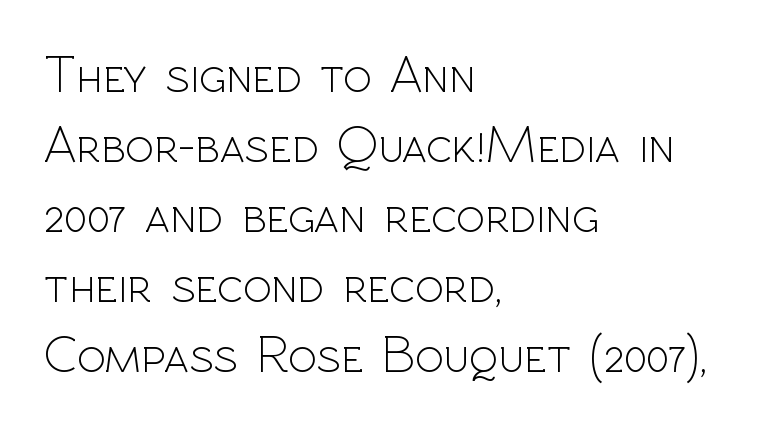
The words here are not underlined. Is this a fixed-width face? No — the glyphs have proportional, varying widths. Does the copy run flush right? No — it runs flush left. Rows of type keep a routine distance in the vertical direction. Is this a sans? Yes — the strokes have no serifs.
